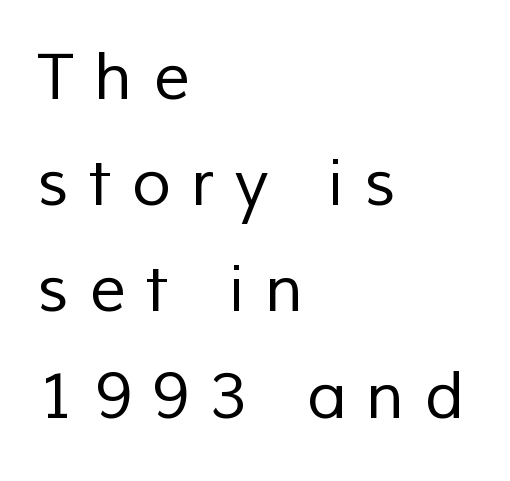
Q: Is the text bold? A: No.
Q: Is the typeface a serif or a sans-serif typeface? A: Sans-serif.
Q: Is the text underlined? A: No.
Q: How is the paragraph aligned? A: Left-aligned.
Q: Is the spacing between letters normal or unusually wide? A: Unusually wide.
Q: Is the spacing between lines tight, normal or loose? A: Normal.
Q: Width (condensed, normal, or wide)? A: Normal.
Q: Stroke contrast? A: Low.
Q: x-height? A: Medium.
Q: Monospaced? A: No.
